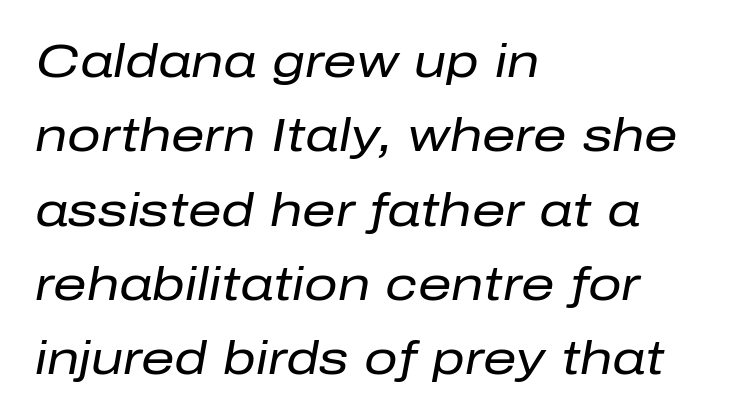
{"italic": "yes", "lean": "right", "slant_degrees": 10, "bold": "no", "weight": "regular", "width": "normal", "stroke_contrast": "low", "x_height": "medium", "monospaced": "no", "underline": "no", "align": "left", "line_spacing": "normal", "line_spacing_ratio": 1.58, "letter_spacing": "normal", "letter_spacing_em": 0.0, "glyph_px": 47}
